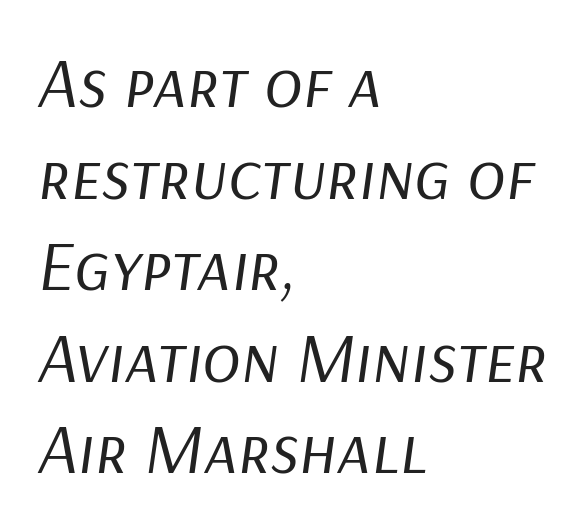
The passage shown is not underscored anywhere. Stroke mass is kept to a normal reading level or below. A typesetter would mark this as italic. Normally led — the rows are evenly, conventionally spaced.
